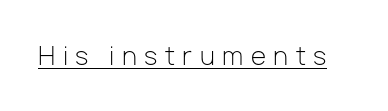
{"italic": "no", "bold": "no", "underline": "yes", "letter_spacing": "wide", "letter_spacing_em": 0.3, "glyph_px": 25}
